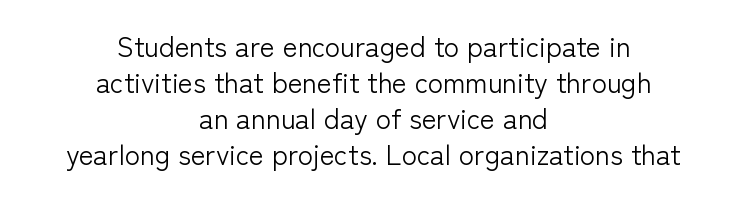
The image shows 28 px light sans-serif type, upright; set centered, normal line spacing (1.28x), normal letter spacing, not underlined; low stroke contrast and a medium x-height.
